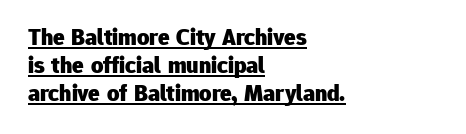
The image shows 24 px bold type, upright; set left-aligned, line spacing 1.16x, normal letter spacing, underlined.
